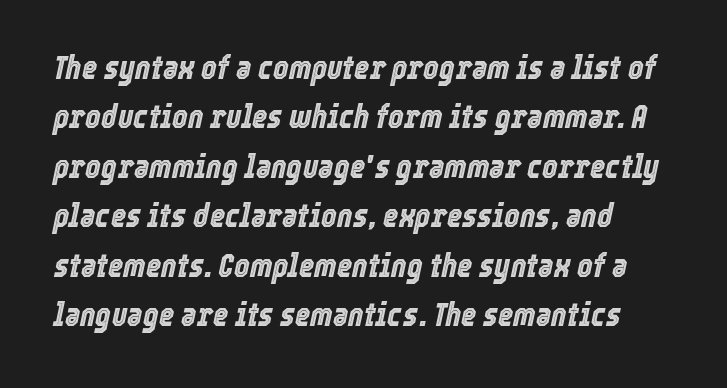
{"italic": "yes", "lean": "right", "slant_degrees": 12, "width": "condensed", "x_height": "medium", "monospaced": "no", "underline": "no", "line_spacing": "normal", "line_spacing_ratio": 1.5, "letter_spacing": "normal", "letter_spacing_em": 0.0, "glyph_px": 33}
